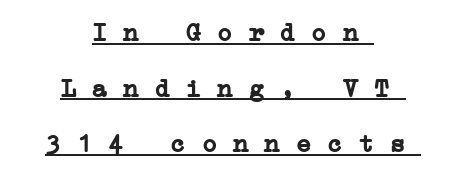
The image shows 26 px bold type; set centered, loose line spacing (2.14x), normal letter spacing, underlined.
